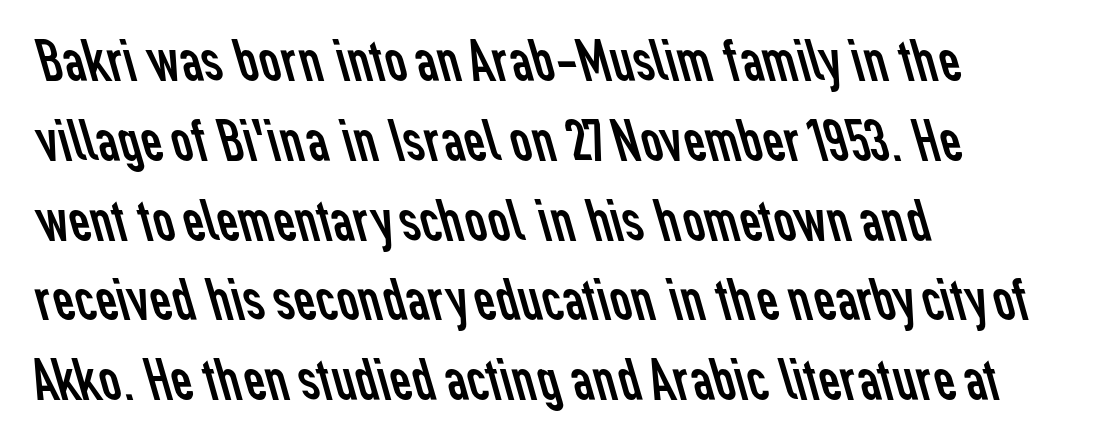
Line beginnings align vertically; line endings do not. Quick note: underline off. The passage shown stacks its lines at a standard gap. The letters advance in unequal steps, a hallmark of proportional type.
